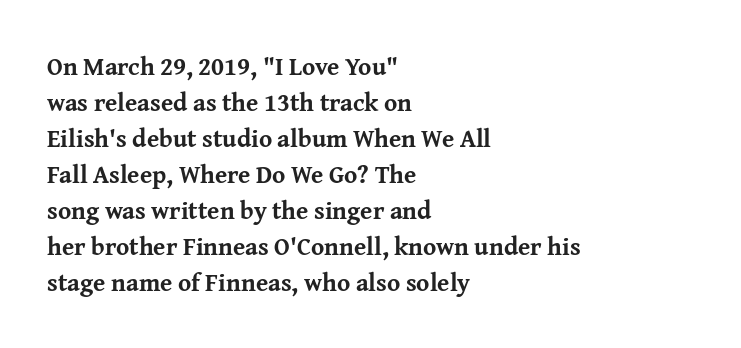
Nope, not italic — everything's standing straight. A normal amount of white space separates one row of letters from the next. Pretty heavy lettering here — definitely bold. Line starts are locked; line ends wander. Tracking here is standard; glyphs follow each other at the usual distance. Decoration check: the copy has no underline.
